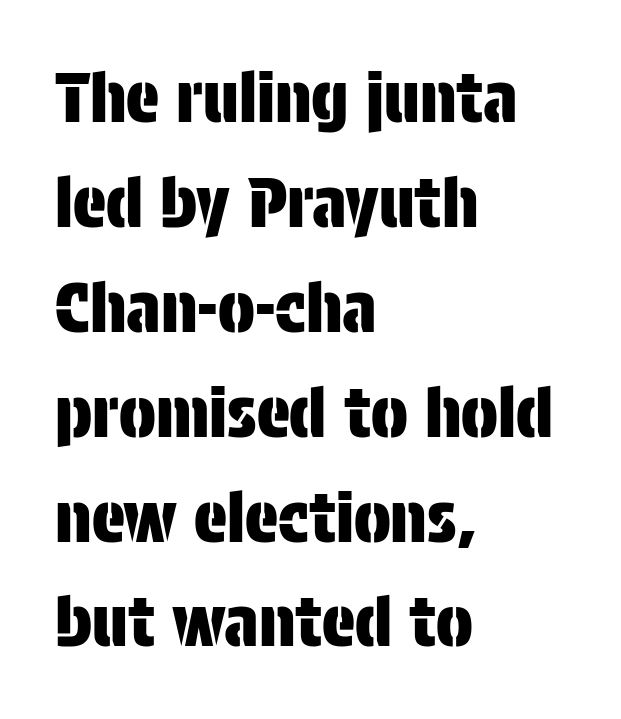
The image shows 69 px condensed sans-serif type, upright; set left-aligned, normal line spacing (1.52x), normal letter spacing, not underlined; low stroke contrast and a large x-height.
